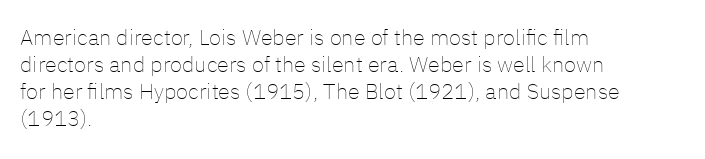
{"italic": "no", "bold": "no", "underline": "no", "align": "left", "line_spacing_ratio": 1.23, "letter_spacing": "normal", "letter_spacing_em": 0.0, "glyph_px": 22}
